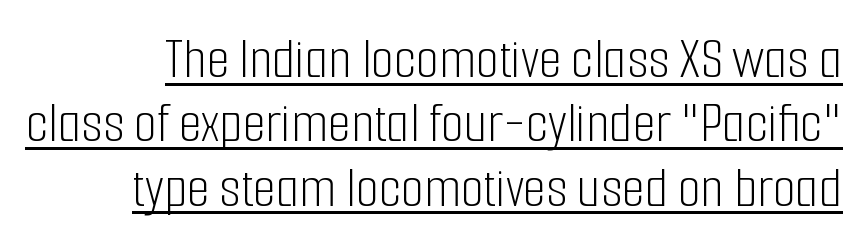
{"serif": "no", "italic": "no", "bold": "no", "weight": "light", "width": "condensed", "stroke_contrast": "low", "x_height": "medium", "monospaced": "no", "underline": "yes", "line_spacing": "tight", "line_spacing_ratio": 1.09, "letter_spacing": "normal", "letter_spacing_em": 0.0, "glyph_px": 59}
